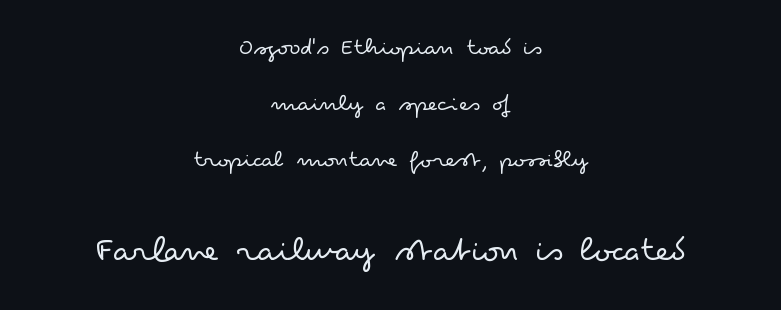
The image shows 37 px light, wide sans-serif type, upright; set centered, loose line spacing (2.24x), normal letter spacing, not underlined; the second (bottom) block is 1.48x larger; low stroke contrast and a small x-height.
